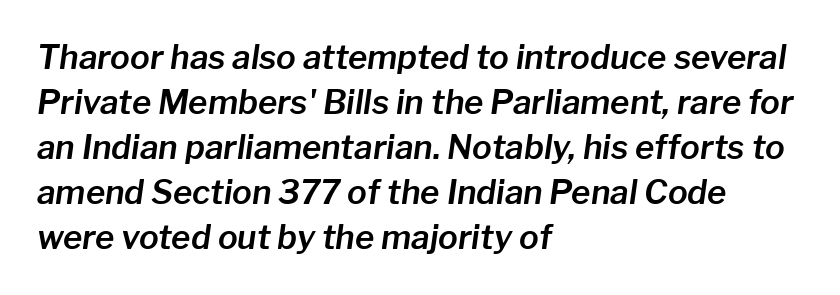
{"italic": "yes", "lean": "right", "slant_degrees": 8, "width": "normal", "stroke_contrast": "low", "x_height": "medium", "monospaced": "no", "underline": "no", "align": "left", "line_spacing": "normal", "line_spacing_ratio": 1.36, "letter_spacing": "normal", "letter_spacing_em": 0.0, "glyph_px": 33}
